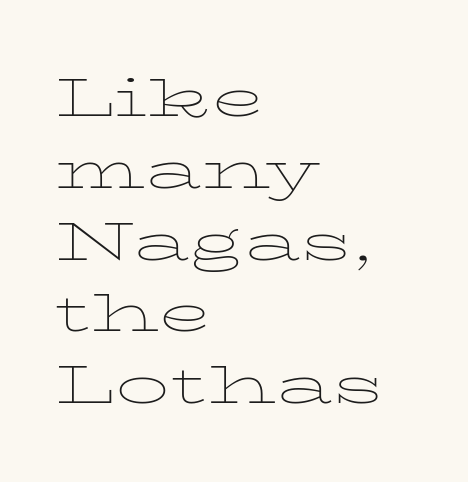
Q: Is the text bold? A: No.
Q: Is the text italic (slanted)? A: No, it is upright.
Q: Is the typeface a serif or a sans-serif typeface? A: Serif.
Q: Is the text underlined? A: No.
Q: How is the paragraph aligned? A: Left-aligned.
Q: Is the spacing between letters normal or unusually wide? A: Normal.
Q: Is the spacing between lines tight, normal or loose? A: Normal.
Q: Width (condensed, normal, or wide)? A: Wide.
Q: Stroke contrast? A: Low.
Q: x-height? A: Medium.
Q: Monospaced? A: No.
